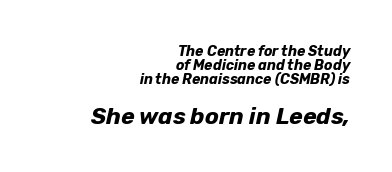
Typesetter's note: full bold, strokes at maximum text heaviness. Beneath every word, the page is bare. Vertically, the passage feels compressed, each row crowding the next. The composition opens small and finishes big. If you drew a line through each stem, it would be angled. Leftover space on each line is placed entirely before the opening word.
